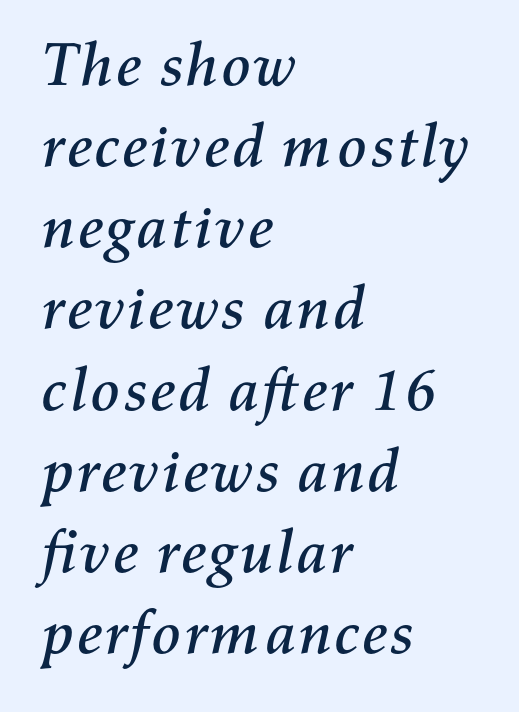
Q: Is the text italic (slanted)? A: Yes, it leans right by about 11 degrees.
Q: Is the text underlined? A: No.
Q: How is the paragraph aligned? A: Left-aligned.
Q: Is the spacing between letters normal or unusually wide? A: Normal.
Q: Is the spacing between lines tight, normal or loose? A: Normal.
Q: Width (condensed, normal, or wide)? A: Normal.
Q: Stroke contrast? A: Medium.
Q: x-height? A: Medium.
Q: Monospaced? A: No.
